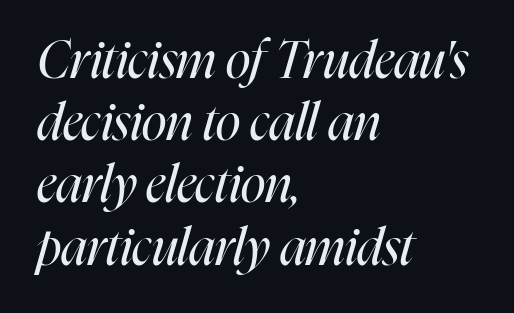
Q: Is the text bold? A: No.
Q: Is the text italic (slanted)? A: Yes, it leans right by about 16 degrees.
Q: Is the text underlined? A: No.
Q: How is the paragraph aligned? A: Left-aligned.
Q: Is the spacing between letters normal or unusually wide? A: Normal.
Q: Width (condensed, normal, or wide)? A: Condensed.
Q: Stroke contrast? A: High.
Q: x-height? A: Medium.
Q: Monospaced? A: No.
